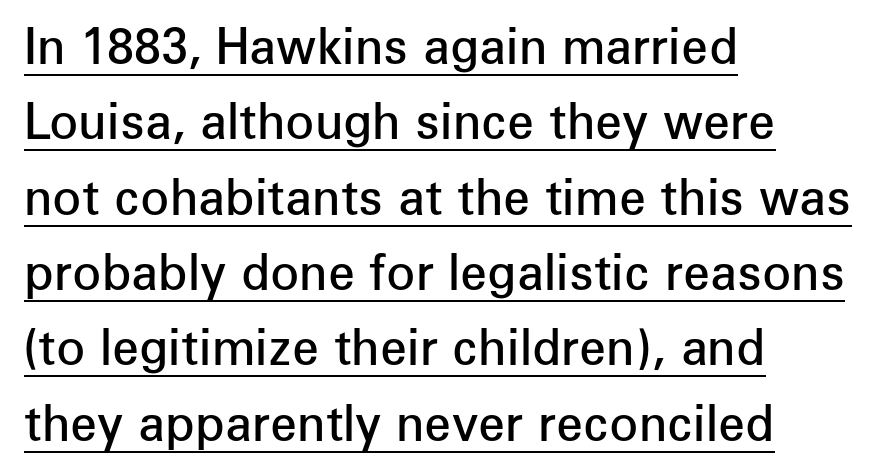
Every word sits above its own underline. Font category for this specimen: sans-serif. On the weight axis this lands at semibold, roughly 600. The rendering anchors every line to the left-hand side. The face used here is proportionally spaced, like ordinary book or web type. Every character sits straight up, as roman type does.
